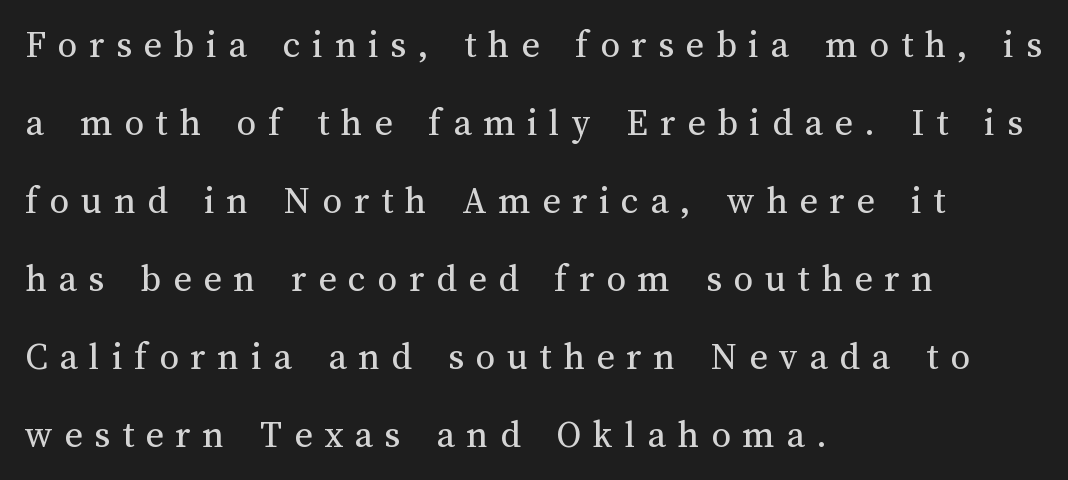
The image shows 39 px regular-weight type, upright; set left-aligned, loose line spacing (2.0x), unusually wide letter spacing (+0.3 em), not underlined; medium stroke contrast and a medium x-height.
